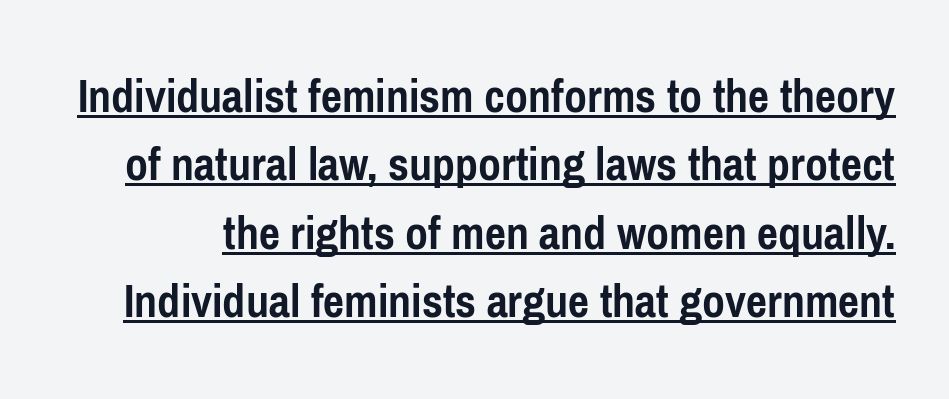
Q: Is the text bold? A: Yes.
Q: Is the text italic (slanted)? A: No, it is upright.
Q: Is the typeface a serif or a sans-serif typeface? A: Sans-serif.
Q: Is the text underlined? A: Yes.
Q: Is the spacing between letters normal or unusually wide? A: Normal.
Q: Is the spacing between lines tight, normal or loose? A: Normal.
Q: Width (condensed, normal, or wide)? A: Condensed.
Q: Stroke contrast? A: Low.
Q: x-height? A: Medium.
Q: Monospaced? A: No.
